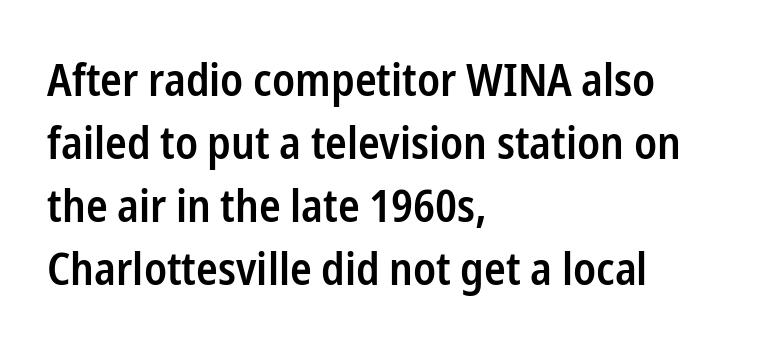
{"serif": "no", "italic": "no", "bold": "semi", "weight": "semibold", "width": "condensed", "stroke_contrast": "low", "x_height": "medium", "monospaced": "no", "underline": "no", "align": "left", "line_spacing": "normal", "line_spacing_ratio": 1.4, "letter_spacing": "normal", "letter_spacing_em": 0.0, "glyph_px": 45}
